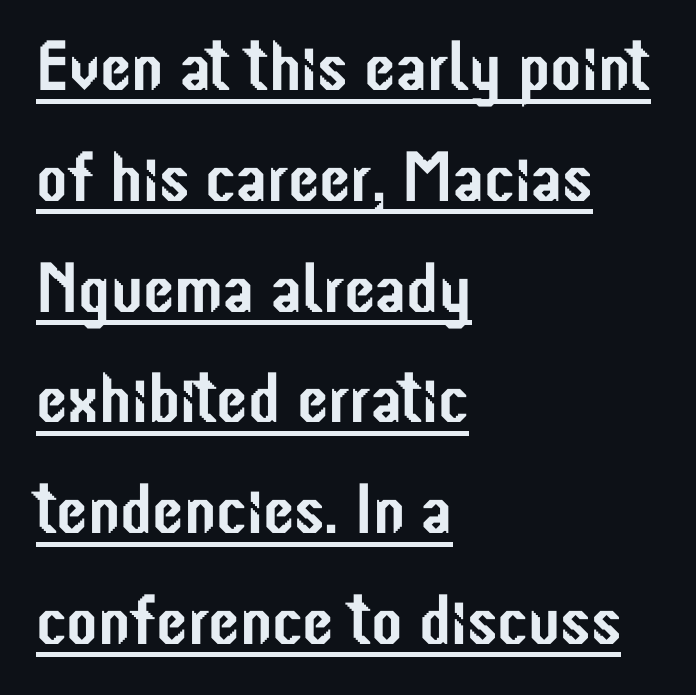
{"serif": "no", "italic": "no", "width": "condensed", "stroke_contrast": "low", "x_height": "medium", "monospaced": "no", "underline": "yes", "align": "left", "line_spacing": "normal", "line_spacing_ratio": 1.56, "letter_spacing": "normal", "letter_spacing_em": 0.0, "glyph_px": 71}
